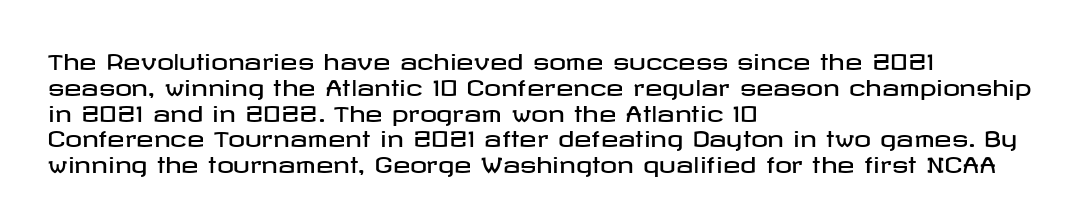
Q: Is the text italic (slanted)? A: No, it is upright.
Q: Is the text underlined? A: No.
Q: How is the paragraph aligned? A: Left-aligned.
Q: Is the spacing between letters normal or unusually wide? A: Normal.
